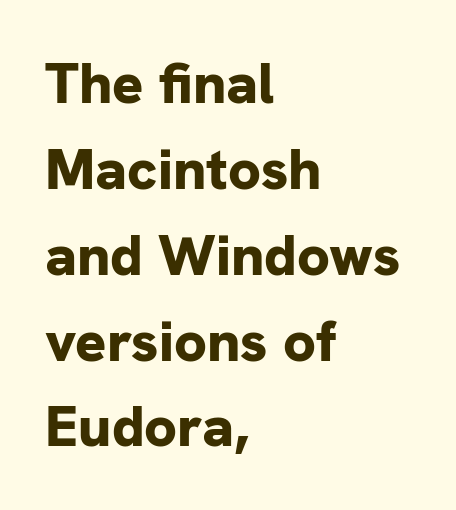
{"serif": "no", "italic": "no", "bold": "yes", "weight": "bold", "width": "normal", "stroke_contrast": "low", "x_height": "medium", "monospaced": "no", "underline": "no", "align": "left", "line_spacing": "normal", "line_spacing_ratio": 1.48, "letter_spacing": "normal", "letter_spacing_em": 0.0, "glyph_px": 58}
